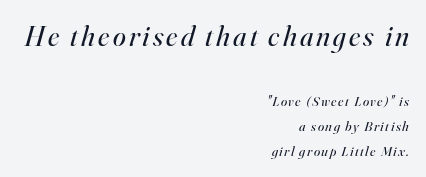
The image shows 29 px regular-weight serif type, italic (leaning right); set right-aligned, line spacing 1.78x, not underlined; the first (top) block is 2.07x larger; high stroke contrast and a small x-height.
